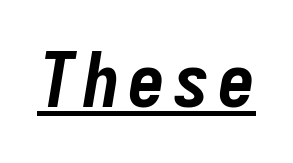
The image shows 75 px bold, condensed type, italic (leaning right), monospaced; set underlined; low stroke contrast and a medium x-height.
